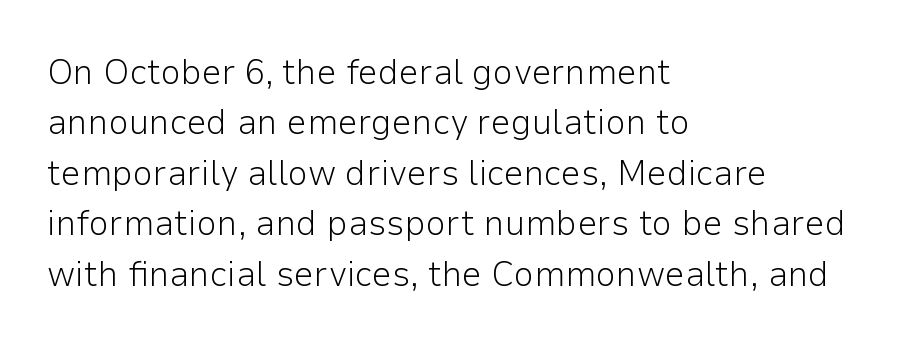
How would I describe the line gaps? Plain and ordinary. Every character sits straight up, as roman type does. The letters look calm and open, with moderate or lighter stems. Nobody touched the tracking dial on this one. Note the varied advance widths — an 'i' is clearly narrower than an 'm'. If you drew a ruler down the left edge, every line would touch it.
